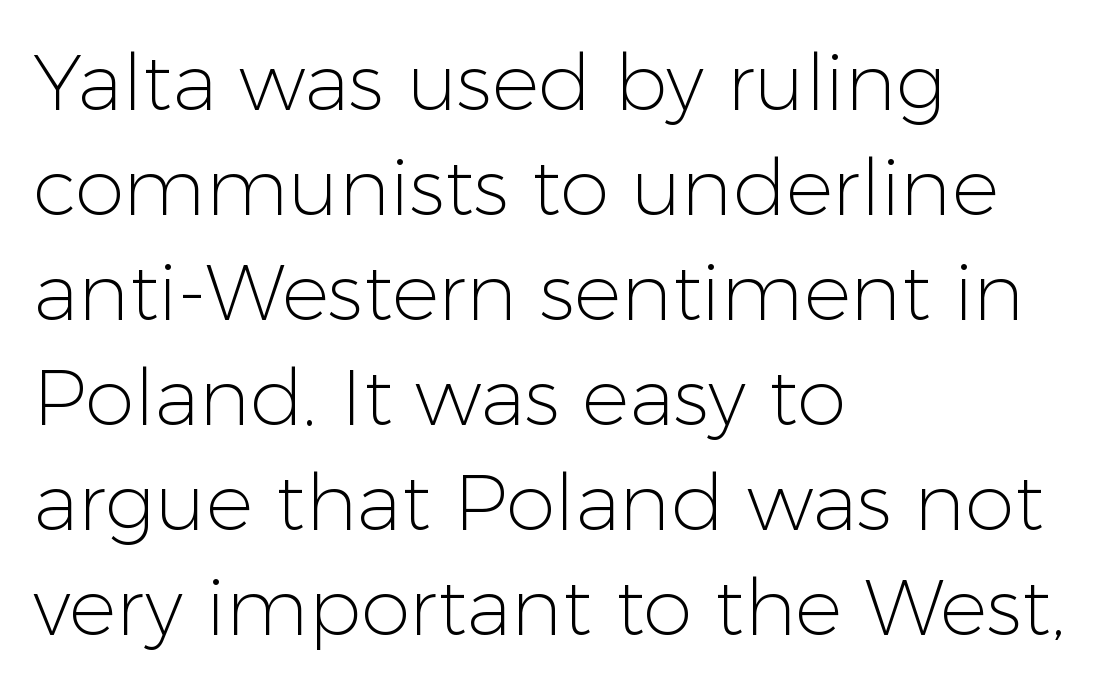
{"serif": "no", "italic": "no", "bold": "no", "weight": "light", "width": "normal", "stroke_contrast": "low", "x_height": "medium", "monospaced": "no", "underline": "no", "align": "left", "line_spacing": "normal", "line_spacing_ratio": 1.33, "letter_spacing": "normal", "letter_spacing_em": 0.0, "glyph_px": 79}
